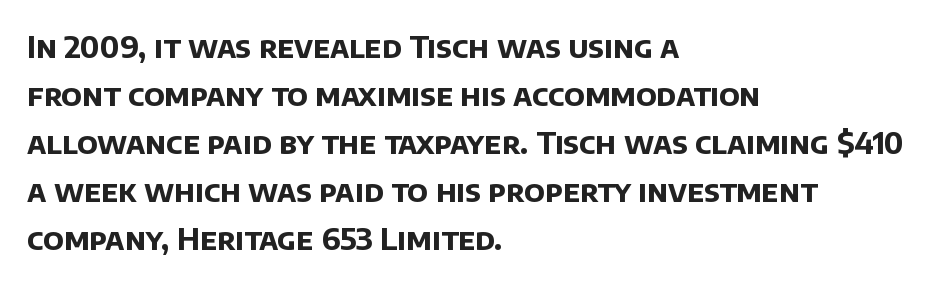
The image shows 30 px bold sans-serif type; set left-aligned, normal line spacing (1.6x), normal letter spacing, not underlined; low stroke contrast and a large x-height.
